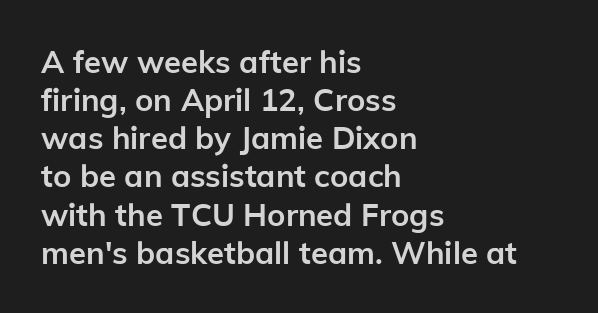
{"serif": "no", "italic": "no", "bold": "yes", "weight": "semibold", "width": "normal", "stroke_contrast": "low", "x_height": "medium", "monospaced": "no", "underline": "no", "align": "left", "line_spacing_ratio": 1.23, "letter_spacing": "normal", "letter_spacing_em": 0.0, "glyph_px": 31}
